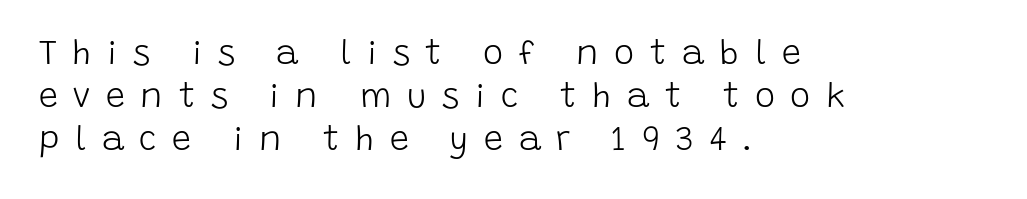
Spacing verdict: proportional, widths tailored to each character. Evenly set lines give the paragraph a standard silhouette. No italicization has been applied; the sample stays upright. The words here are not underlined. Every row of glyphs begins at an identical x-position on the left. The face used here is a sans, in the tradition of grotesques and geometrics.
